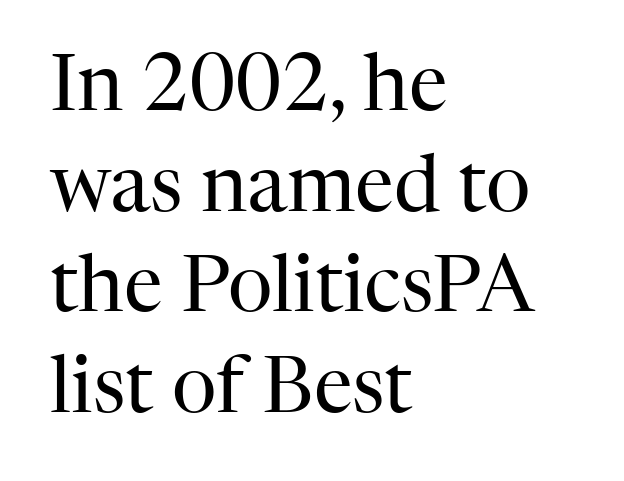
{"serif": "yes", "italic": "no", "bold": "no", "weight": "regular", "width": "normal", "stroke_contrast": "high", "x_height": "medium", "monospaced": "no", "underline": "no", "align": "left", "line_spacing": "normal", "line_spacing_ratio": 1.29, "letter_spacing": "normal", "letter_spacing_em": 0.0, "glyph_px": 78}
